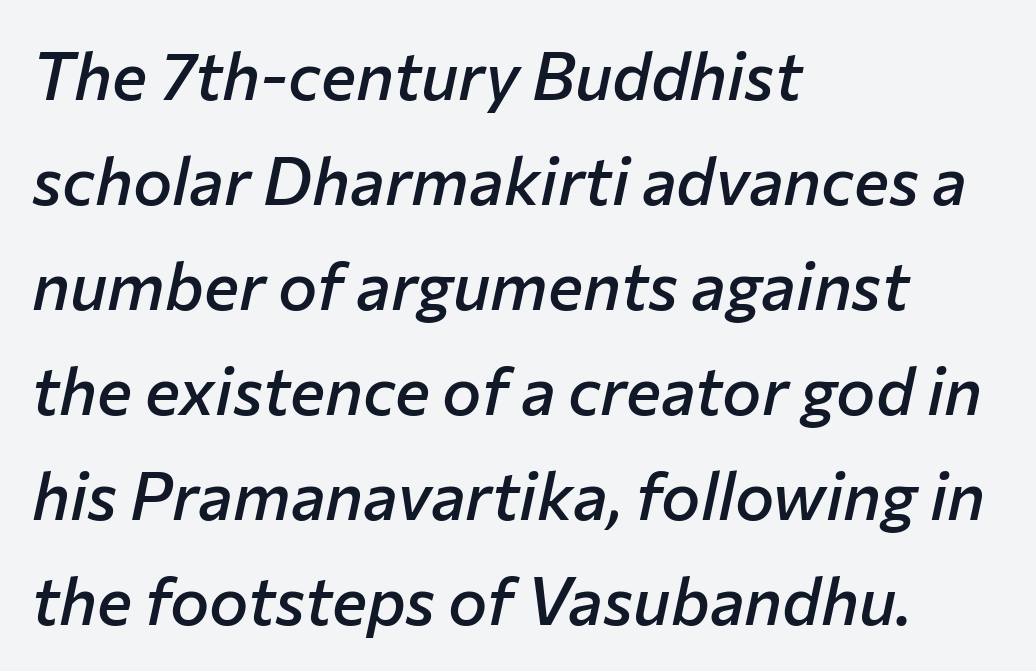
Q: Is the text bold? A: Semi-bold.
Q: Is the text italic (slanted)? A: Yes, it leans right by about 12 degrees.
Q: Is the text underlined? A: No.
Q: How is the paragraph aligned? A: Left-aligned.
Q: Is the spacing between letters normal or unusually wide? A: Normal.
Q: Is the spacing between lines tight, normal or loose? A: Normal.
Q: Width (condensed, normal, or wide)? A: Normal.
Q: Stroke contrast? A: Low.
Q: x-height? A: Medium.
Q: Monospaced? A: No.
